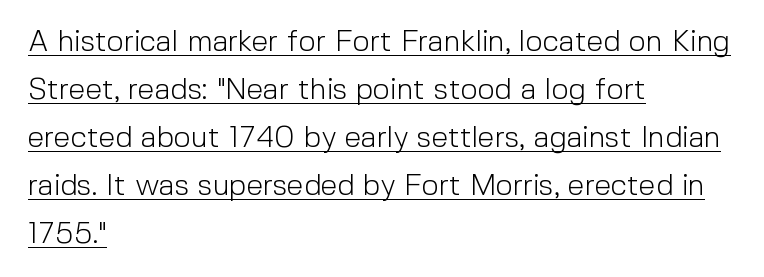
Observe the ordinary spacing: letters are neighbours, not strangers. If you measured baseline to baseline, you'd find a middling distance. Caption: multi-line text, flush left, ragged right. Caption: face not bold, strokes unweighted. Think of a printed novel: that variable character pitch is what you see here.
